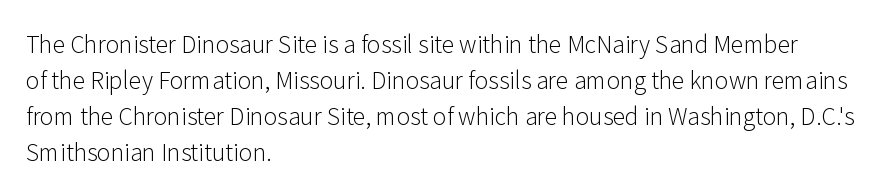
{"italic": "no", "bold": "no", "underline": "no", "align": "left", "line_spacing": "normal", "line_spacing_ratio": 1.56, "letter_spacing": "normal", "letter_spacing_em": 0.0, "glyph_px": 23}
